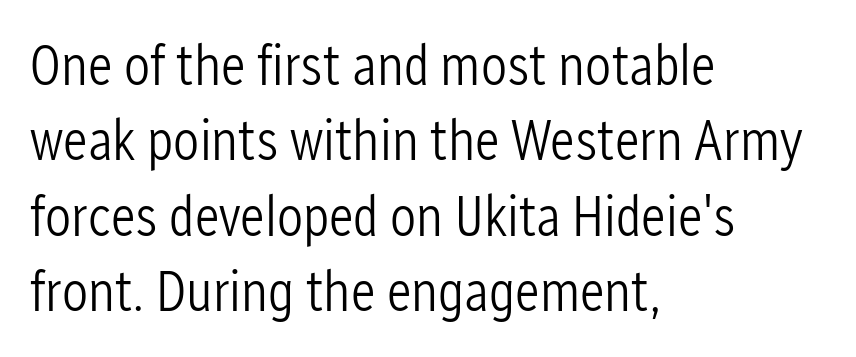
{"serif": "no", "italic": "no", "bold": "no", "weight": "light", "width": "condensed", "stroke_contrast": "low", "x_height": "medium", "monospaced": "no", "underline": "no", "align": "left", "line_spacing": "normal", "line_spacing_ratio": 1.3, "letter_spacing": "normal", "letter_spacing_em": 0.0, "glyph_px": 58}
